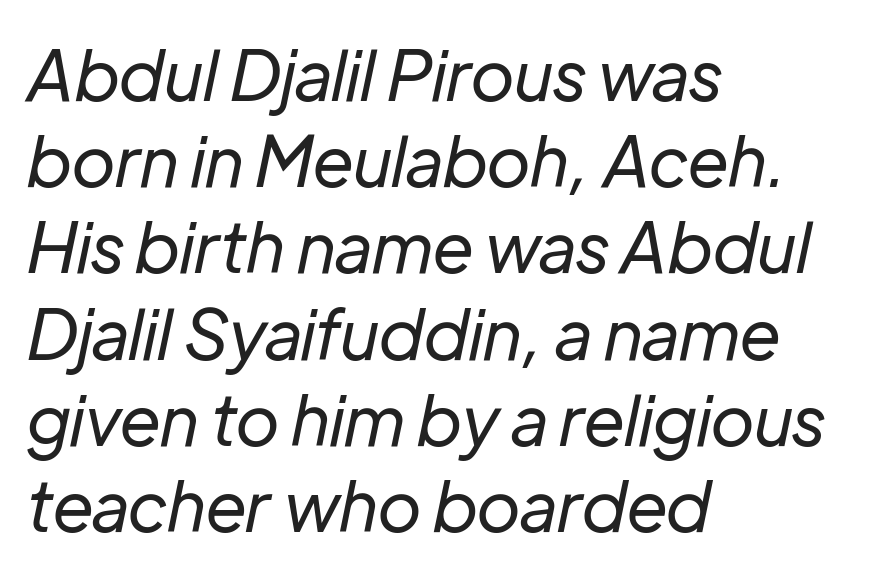
Q: Is the text bold? A: No.
Q: Is the text italic (slanted)? A: Yes, it leans right by about 12 degrees.
Q: Is the text underlined? A: No.
Q: How is the paragraph aligned? A: Left-aligned.
Q: Is the spacing between letters normal or unusually wide? A: Normal.
Q: Is the spacing between lines tight, normal or loose? A: Normal.
Q: Width (condensed, normal, or wide)? A: Normal.
Q: Stroke contrast? A: Low.
Q: x-height? A: Medium.
Q: Monospaced? A: No.
